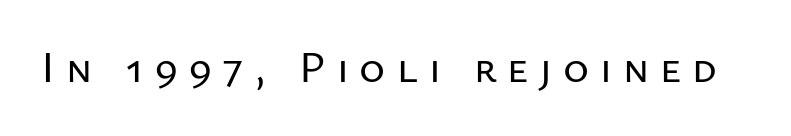
A typesetter would call this proportional, since set widths differ per character. Is there any slant? The stems are plumb. Has an underline been added? It has not. Substantial extra tracking has been applied to these lines. Serifs: no, the terminals of the letterforms are clean.
